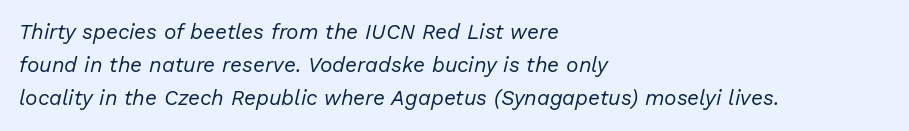
Rendered with sloped, italic letterforms. The gap between lines stays unmarked. Caption: multi-line text, flush left, ragged right. No extra tracking has been applied to these lines. Honestly, the row spacing looks completely unremarkable.
